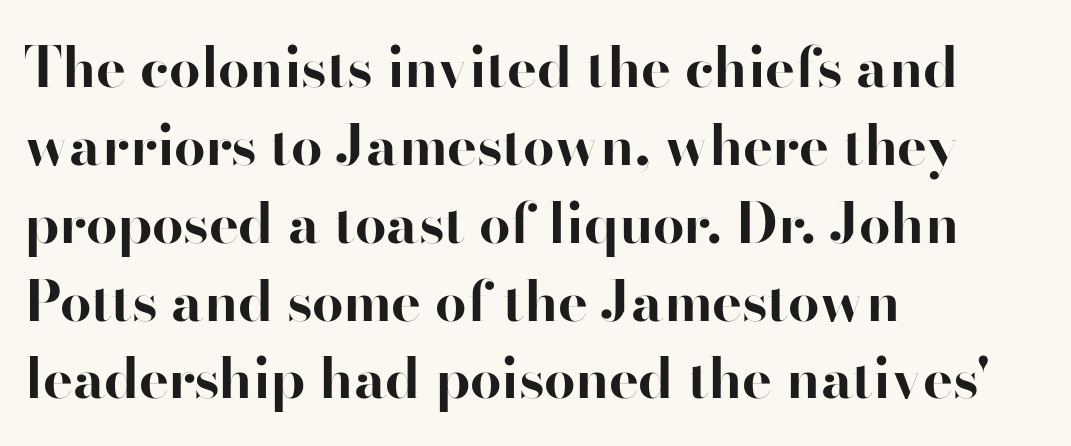
{"serif": "no", "italic": "no", "bold": "yes", "weight": "bold", "width": "normal", "stroke_contrast": "high", "x_height": "small", "monospaced": "no", "underline": "no", "align": "left", "line_spacing": "normal", "line_spacing_ratio": 1.39, "letter_spacing": "normal", "letter_spacing_em": 0.0, "glyph_px": 56}
